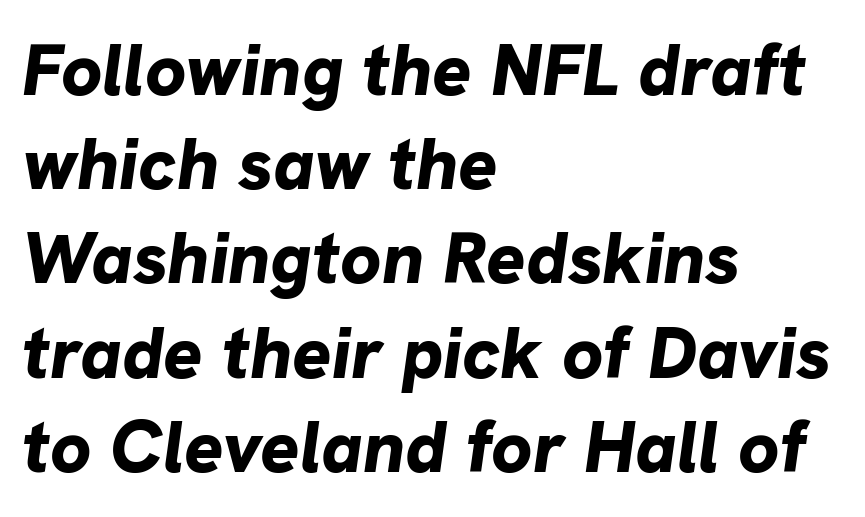
One-word summary of the alignment: left. Heavy, bold letterforms. Proportional: the letters do not fall into vertical columns. Plain, unruled lines of type.
